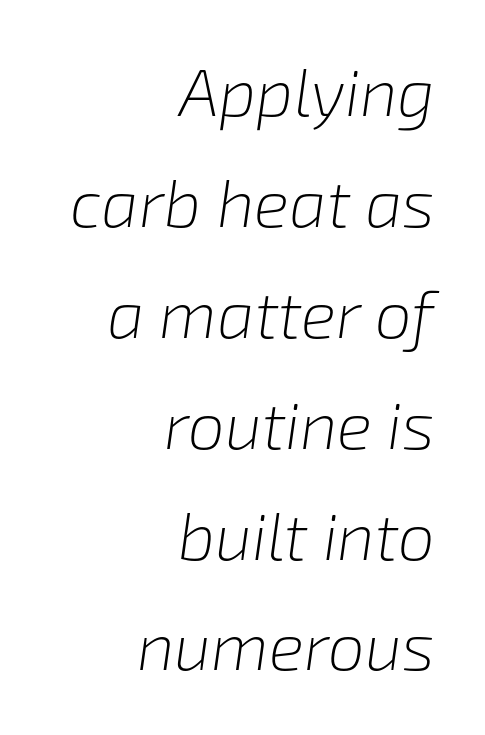
Q: Is the text bold? A: No.
Q: Is the text italic (slanted)? A: Yes, it leans right by about 8 degrees.
Q: Is the text underlined? A: No.
Q: How is the paragraph aligned? A: Right-aligned.
Q: Is the spacing between letters normal or unusually wide? A: Normal.
Q: Is the spacing between lines tight, normal or loose? A: Normal.
Q: Width (condensed, normal, or wide)? A: Normal.
Q: Stroke contrast? A: Low.
Q: x-height? A: Medium.
Q: Monospaced? A: No.
